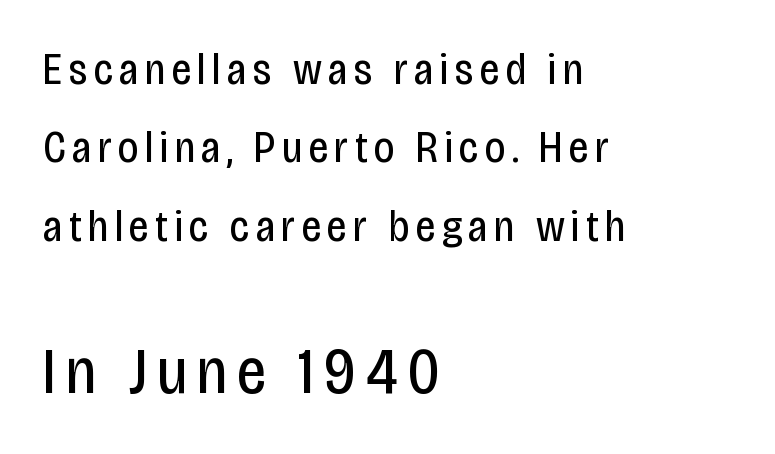
Q: Is the text bold? A: No.
Q: Is the text italic (slanted)? A: No, it is upright.
Q: Is the typeface a serif or a sans-serif typeface? A: Sans-serif.
Q: Is the text underlined? A: No.
Q: How is the paragraph aligned? A: Left-aligned.
Q: Which block of text is set in a larger size, the first (top) or the second (bottom)? A: The second (bottom) one.
Q: Width (condensed, normal, or wide)? A: Condensed.
Q: Stroke contrast? A: Low.
Q: x-height? A: Large.
Q: Monospaced? A: No.
